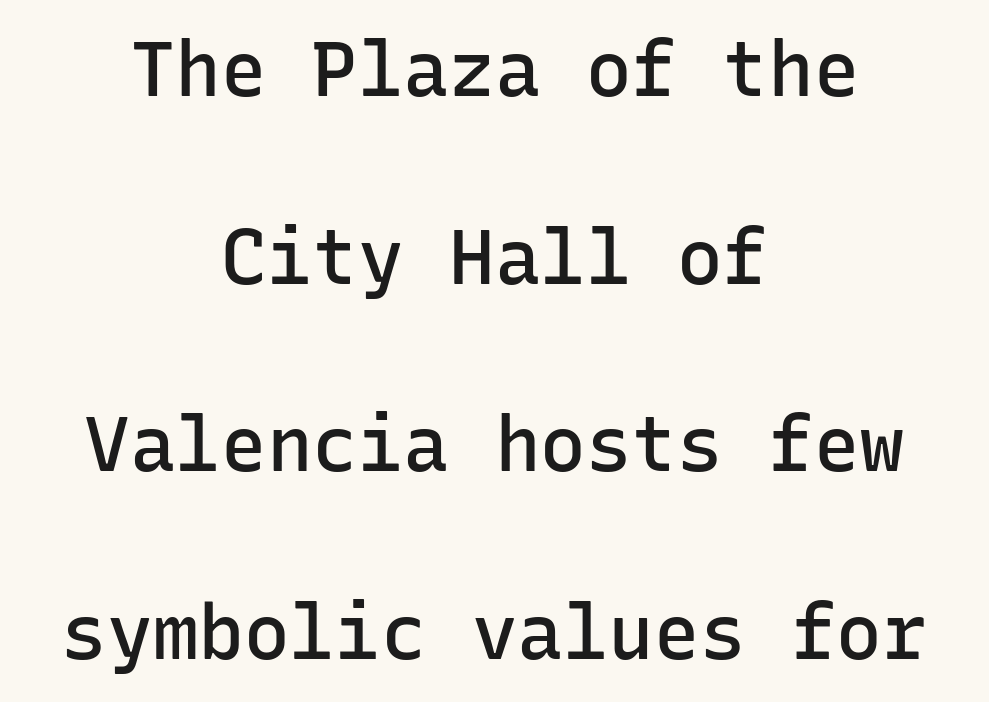
The image shows 76 px semibold sans-serif type, upright, monospaced; set centered, loose line spacing (2.47x), normal letter spacing, not underlined; low stroke contrast and a medium x-height.
